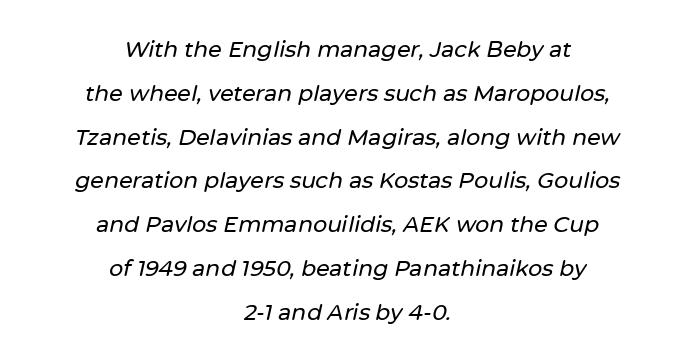
{"italic": "yes", "lean": "right", "slant_degrees": 12, "underline": "no", "align": "center", "line_spacing": "loose", "line_spacing_ratio": 1.99, "letter_spacing": "normal", "letter_spacing_em": 0.0, "glyph_px": 22}
